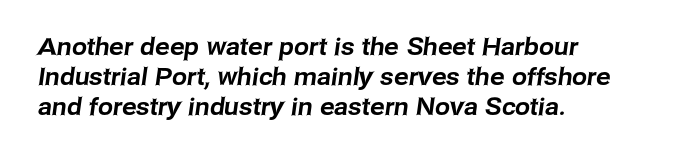
Typeset ragged right — the left edge is the straight one. The glyphs are unaccompanied by any horizontal stroke below them. The gaps between neighbouring characters are ordinary and unremarkable.
